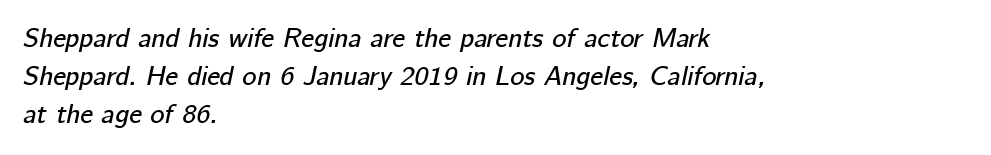
If you drew a ruler down the left edge, every line would touch it. There's an unmistakable incline to the writing here. The line-height multiplier appears to be the usual default. No extra tracking has been applied to these lines.
